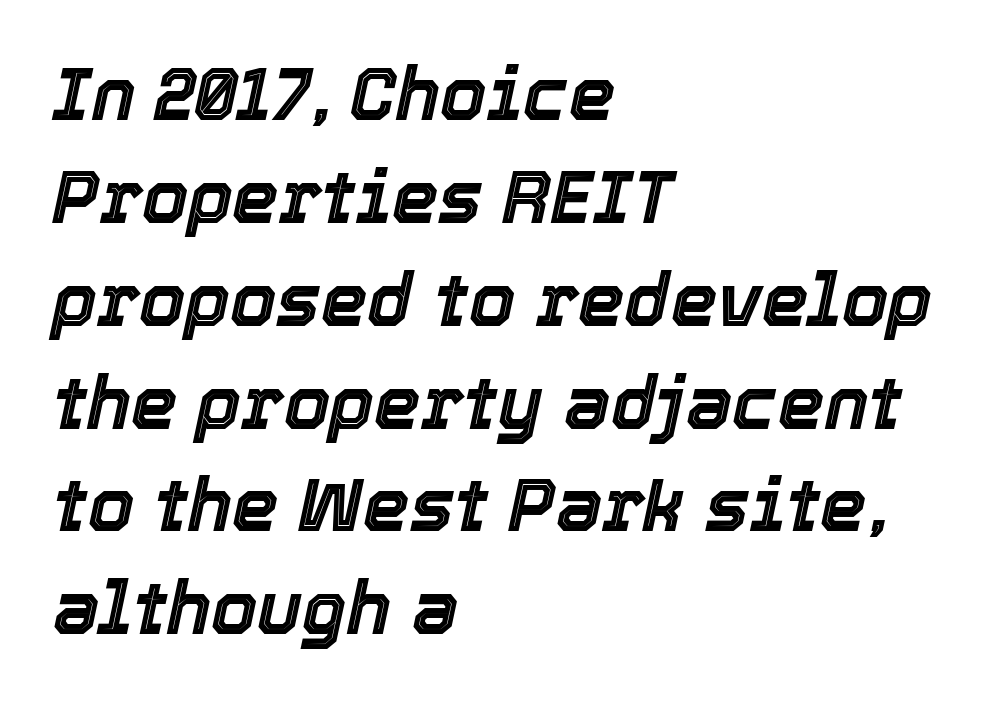
The image shows 74 px text type, italic (leaning right); set left-aligned, normal line spacing (1.39x), normal letter spacing, not underlined; a medium x-height.
